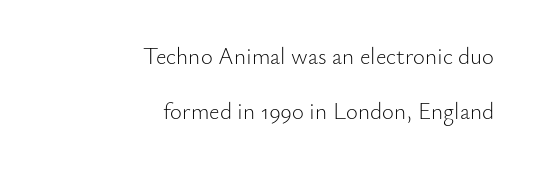
{"italic": "no", "bold": "no", "underline": "no", "align": "right", "line_spacing": "loose", "line_spacing_ratio": 2.37, "letter_spacing": "normal", "letter_spacing_em": 0.0, "glyph_px": 23}
